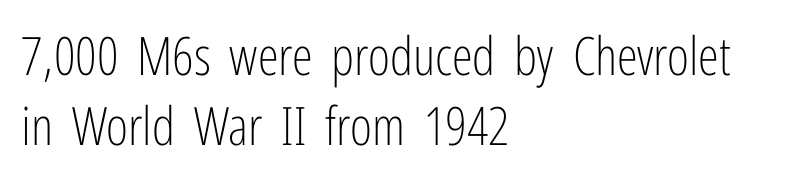
{"serif": "no", "italic": "no", "bold": "no", "weight": "light", "width": "condensed", "stroke_contrast": "low", "x_height": "medium", "monospaced": "no", "underline": "no", "align": "left", "line_spacing": "normal", "line_spacing_ratio": 1.33, "letter_spacing": "normal", "letter_spacing_em": 0.0, "glyph_px": 53}
